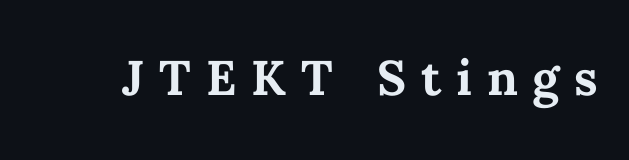
Display-style spreading of the glyphs; the letterfit is very open. Italic? Not at all — the glyphs are vertical. Plenty of ink on the page — the face is bold. The letters advance in unequal steps, a hallmark of proportional type. Descenders hang freely into open space.
